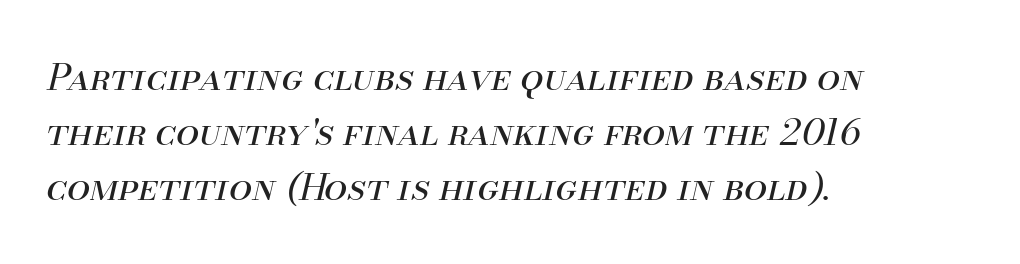
The image shows 37 px regular-weight type, italic (leaning right); set left-aligned, normal line spacing (1.49x), normal letter spacing, not underlined; medium stroke contrast and a small x-height.
